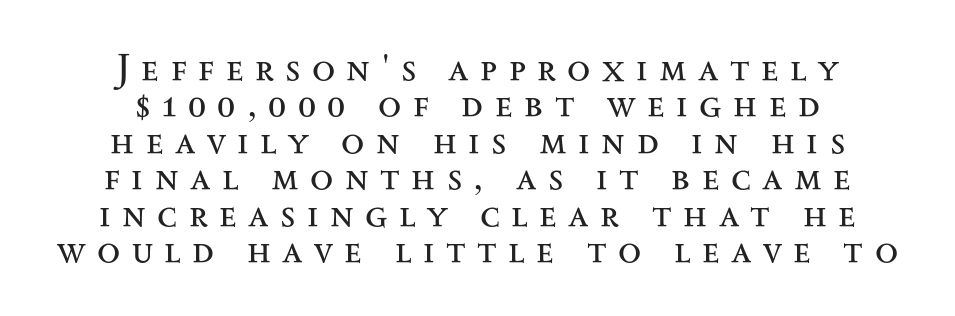
{"serif": "yes", "italic": "no", "bold": "no", "weight": "regular", "width": "wide", "stroke_contrast": "medium", "x_height": "small", "monospaced": "no", "underline": "no", "align": "center", "line_spacing": "tight", "line_spacing_ratio": 0.96, "letter_spacing": "wide", "letter_spacing_em": 0.3, "glyph_px": 38}
